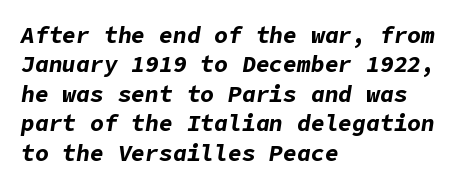
The image shows 23 px bold type, italic (leaning right); set left-aligned, normal line spacing (1.28x), normal letter spacing, not underlined.
